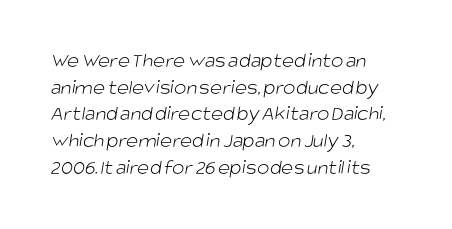
These lines are set flush left with a ragged right edge. How are the letters spaced? Ordinarily, with no added tracking. Each stroke keeps to a modest, everyday thickness or less. The line-height multiplier appears to be the usual default. Descender tails drop into unmarked territory.
